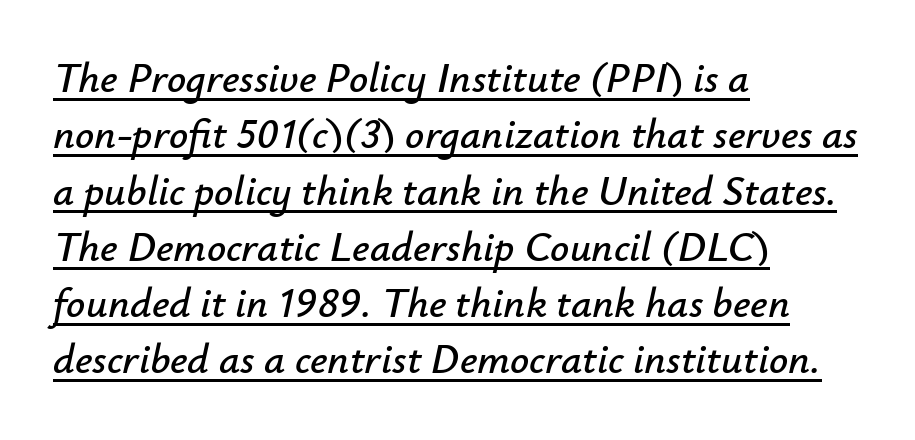
Q: Is the text italic (slanted)? A: Yes, it leans right by about 12 degrees.
Q: Is the text underlined? A: Yes.
Q: How is the paragraph aligned? A: Left-aligned.
Q: Is the spacing between letters normal or unusually wide? A: Normal.
Q: Is the spacing between lines tight, normal or loose? A: Normal.
Q: Width (condensed, normal, or wide)? A: Normal.
Q: Stroke contrast? A: Low.
Q: x-height? A: Small.
Q: Monospaced? A: No.
